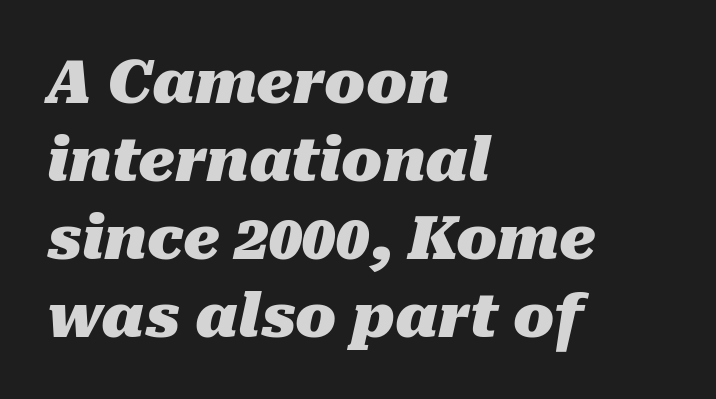
Horizontal bands of white between lines are of average thickness. The paragraph shown leans on its left margin. Does the weight exceed regular? Yes, all the way to bold. Quick note: italic. Varying glyph widths throughout — classic text-font behaviour. Students, note that the glyphs here touch the page at normal intervals.
